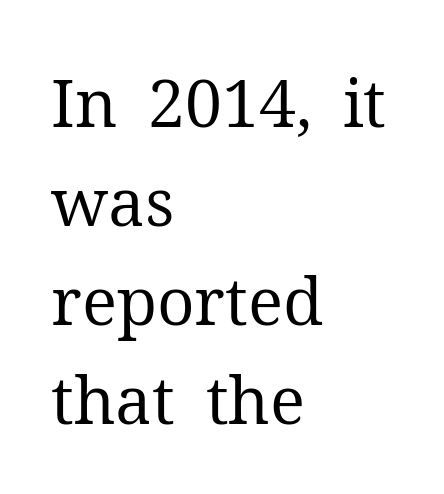
{"serif": "yes", "italic": "no", "bold": "no", "weight": "regular", "width": "normal", "stroke_contrast": "medium", "x_height": "medium", "monospaced": "no", "underline": "no", "align": "left", "line_spacing": "normal", "line_spacing_ratio": 1.5, "letter_spacing": "normal", "letter_spacing_em": 0.0, "glyph_px": 66}
